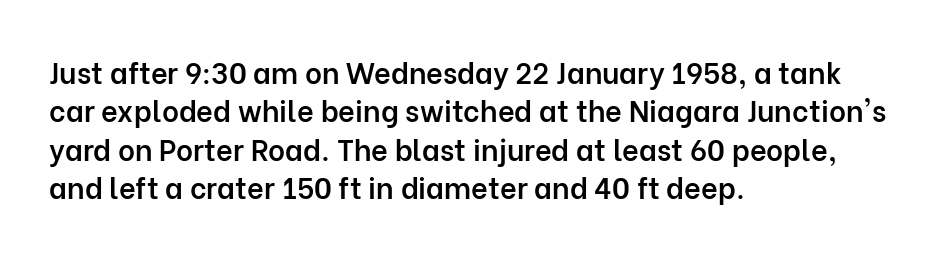
The image shows 29 px semibold sans-serif type, upright; set left-aligned, normal line spacing (1.32x), normal letter spacing, not underlined; low stroke contrast and a medium x-height.
